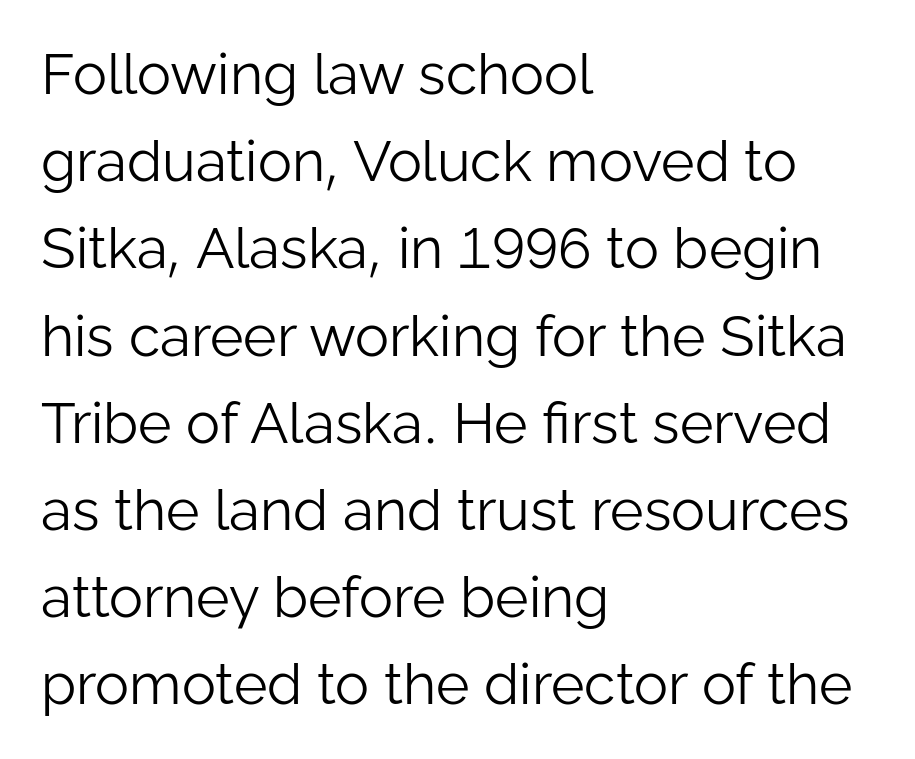
The image shows 57 px light sans-serif type, upright; set left-aligned, normal line spacing (1.53x), normal letter spacing, not underlined; low stroke contrast and a medium x-height.
